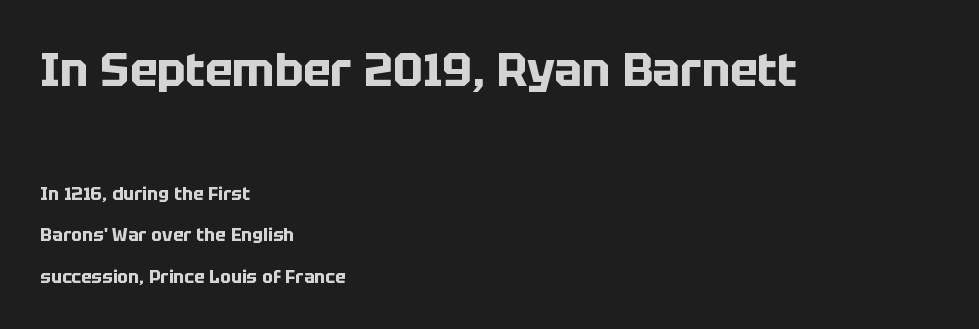
{"serif": "no", "italic": "no", "bold": "yes", "weight": "bold", "width": "normal", "stroke_contrast": "low", "x_height": "large", "monospaced": "no", "underline": "no", "align": "left", "line_spacing": "loose", "line_spacing_ratio": 2.29, "letter_spacing": "normal", "letter_spacing_em": 0.0, "larger_block": "first", "size_ratio": 2.56, "glyph_px": 46}
